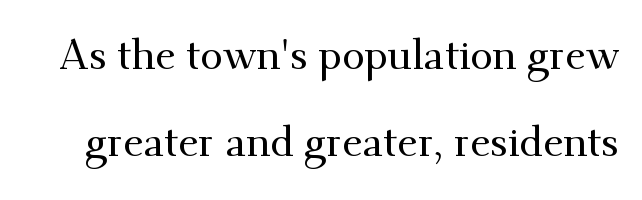
Horizontal bands of white between lines are thick stripes. Characters remain perfectly vertical along every line. Varying glyph widths throughout — classic text-font behaviour. Is the letter spacing exaggerated? No — it looks like the ordinary default. Rule under the text: the space is simply empty.
